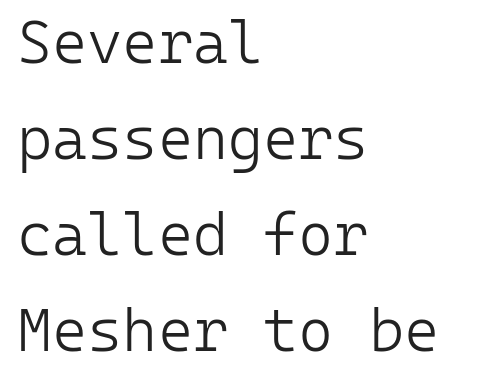
{"serif": "no", "italic": "no", "bold": "no", "weight": "light", "width": "normal", "stroke_contrast": "low", "x_height": "medium", "monospaced": "yes", "underline": "no", "align": "left", "line_spacing": "normal", "line_spacing_ratio": 1.6, "letter_spacing": "normal", "letter_spacing_em": 0.0, "glyph_px": 60}
